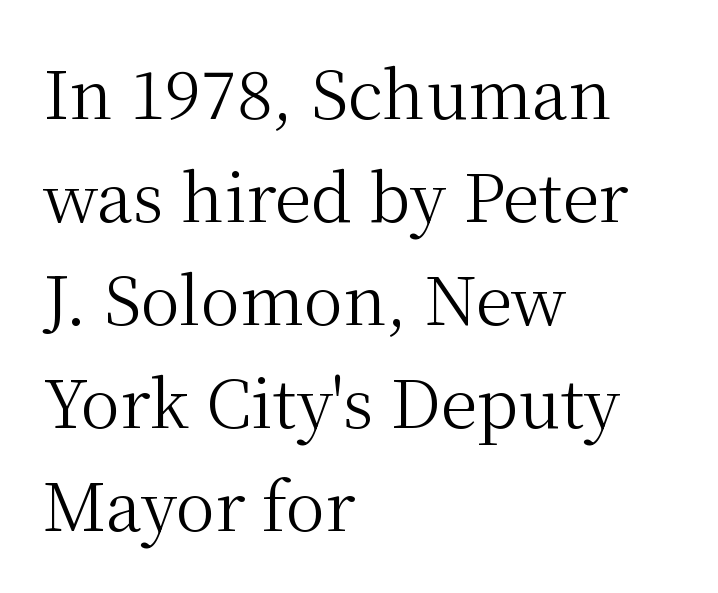
{"serif": "yes", "italic": "no", "bold": "no", "weight": "regular", "width": "normal", "stroke_contrast": "medium", "x_height": "medium", "monospaced": "no", "underline": "no", "align": "left", "line_spacing": "normal", "line_spacing_ratio": 1.56, "letter_spacing": "normal", "letter_spacing_em": 0.0, "glyph_px": 66}
